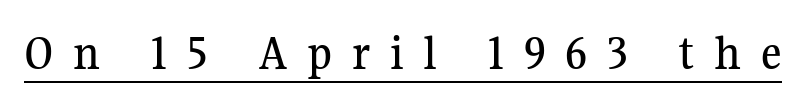
The rendering inserts visible extra space after every character. The face used here is proportionally spaced, like ordinary book or web type. Somebody hit Ctrl+U on this one — the words are underlined. Old-style or modern, the face here clearly has serifs.
